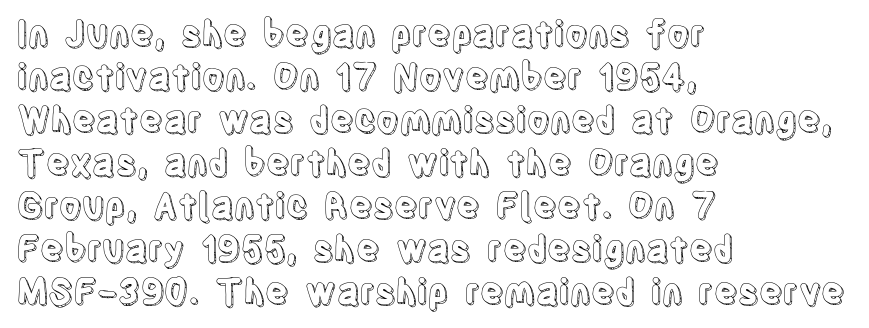
{"italic": "no", "width": "condensed", "x_height": "large", "monospaced": "no", "underline": "no", "align": "left", "line_spacing_ratio": 1.23, "letter_spacing": "normal", "letter_spacing_em": 0.0, "glyph_px": 35}
